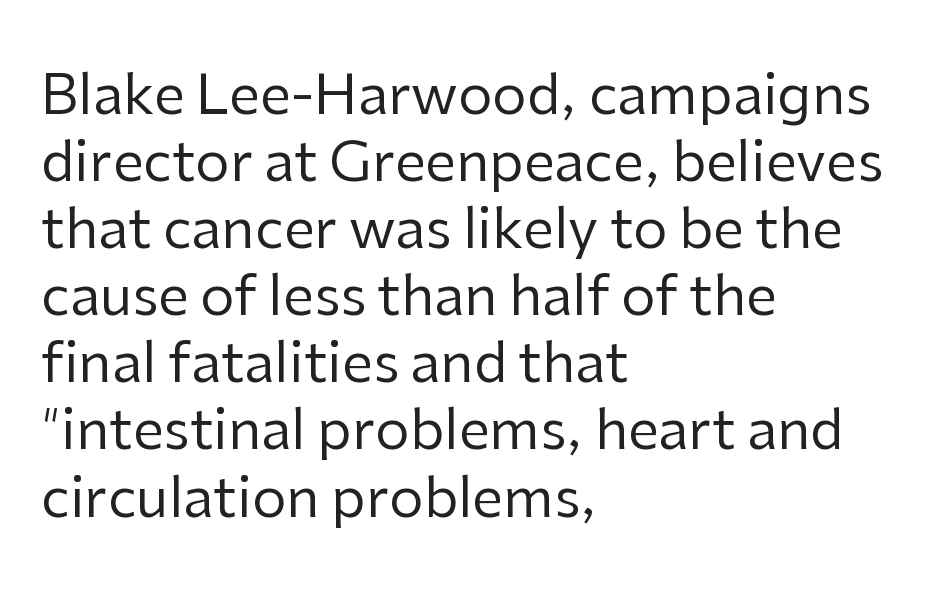
Stems here are at most as thick as an everyday book face. Vertical strokes here are truly vertical. The rendering anchors every line to the left-hand side. The characters display no serif detailing; their extremities are plain. A bare baseline throughout the passage. Each letter keeps its own natural width here, so spacing adapts to shape.
